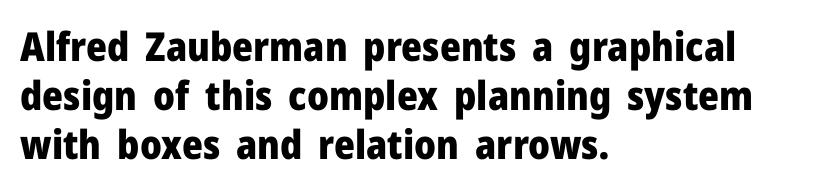
Letters rest on an invisible, unmarked baseline. Leftover space on each line is placed entirely after the last word. The face used here is a sans, in the tradition of grotesques and geometrics. The face used here is proportionally spaced, like ordinary book or web type. Heavy-handed strokes throughout: this text is bold. The lettering stays uniformly vertical, giving the passage a roman look.
